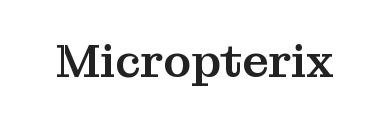
The string is rendered with underlining switched off. The face used here is proportionally spaced, like ordinary book or web type. No italicization has been applied; the sample stays upright. Is this a sans? No — the strokes have serifs. In terms of letterspacing, this is plain default setting.
